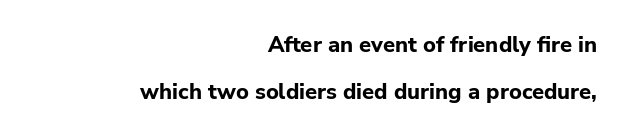
Notice the wide empty band between every row — that's loose leading. Casual observation: everything's shoved over to the right. The passage shown is emphatically bold. The specimen reads as upright at a glance. Clear beneath every line of the passage. Inter-character spacing is left at the font's built-in metrics.
